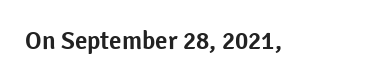
{"italic": "no", "underline": "no", "letter_spacing": "normal", "letter_spacing_em": 0.0, "glyph_px": 25}
